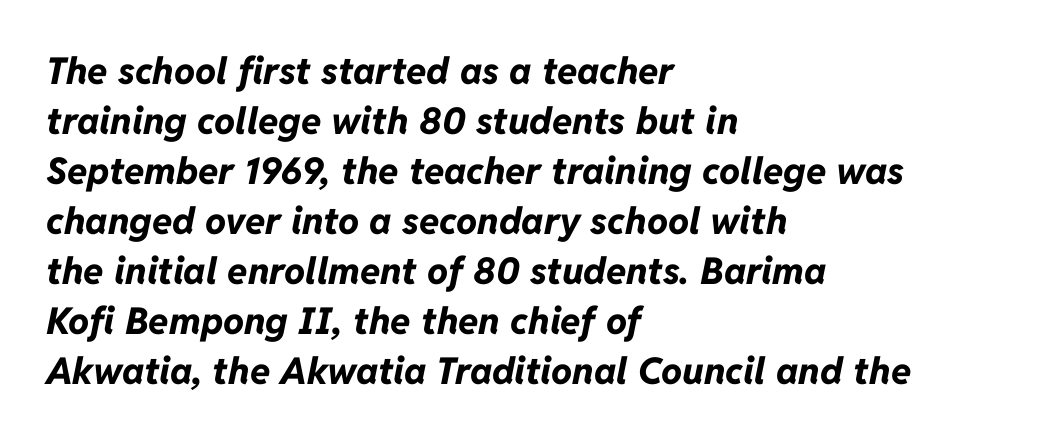
Q: Is the text bold? A: Yes.
Q: Is the text italic (slanted)? A: Yes, it leans right by about 11 degrees.
Q: Is the text underlined? A: No.
Q: How is the paragraph aligned? A: Left-aligned.
Q: Is the spacing between letters normal or unusually wide? A: Normal.
Q: Is the spacing between lines tight, normal or loose? A: Normal.
Q: Width (condensed, normal, or wide)? A: Normal.
Q: Stroke contrast? A: Low.
Q: x-height? A: Medium.
Q: Monospaced? A: No.
